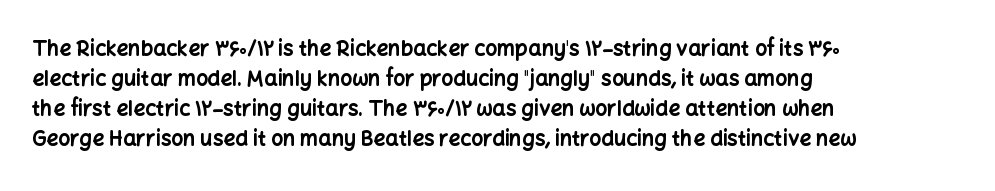
The font's upright variant was chosen for this text. These lines keep a tight, regular rhythm from letter to letter. Notice how thick the strokes are: this is what a full bold looks like. These lines sit exactly where default settings would place them.
